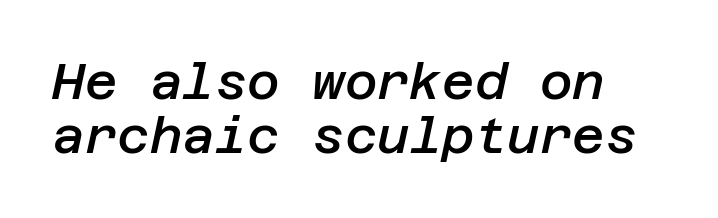
This rendering leaves character spacing at its baseline value. Each row of text sits above clean, open space. The letters are semibold — heavier than regular but short of a full bold. The passage shown stacks its lines with hardly any gap.
